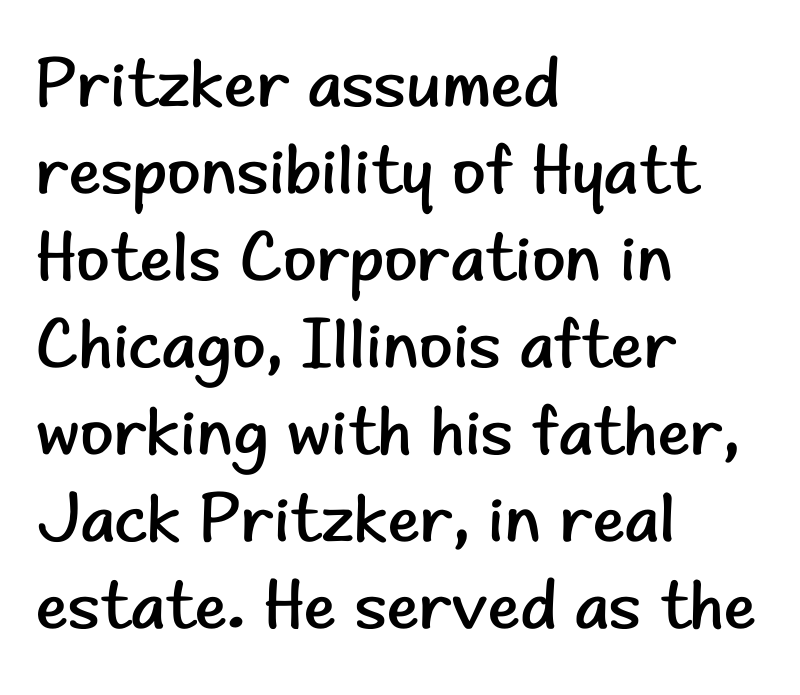
{"serif": "no", "italic": "no", "bold": "no", "weight": "regular", "width": "normal", "stroke_contrast": "low", "x_height": "small", "monospaced": "no", "underline": "no", "align": "left", "line_spacing": "normal", "line_spacing_ratio": 1.26, "letter_spacing": "normal", "letter_spacing_em": 0.0, "glyph_px": 69}
